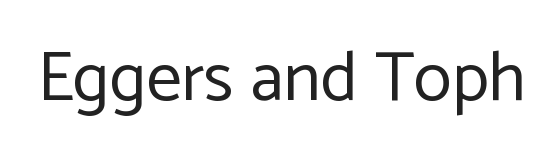
The image shows 70 px regular-weight sans-serif type, upright; set normal letter spacing, not underlined; low stroke contrast and a medium x-height.
